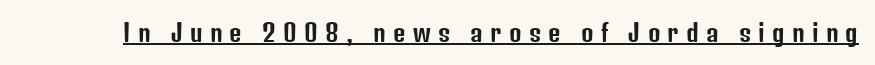
Q: Is the text italic (slanted)? A: No, it is upright.
Q: Is the text underlined? A: Yes.
Q: Is the spacing between letters normal or unusually wide? A: Unusually wide.
